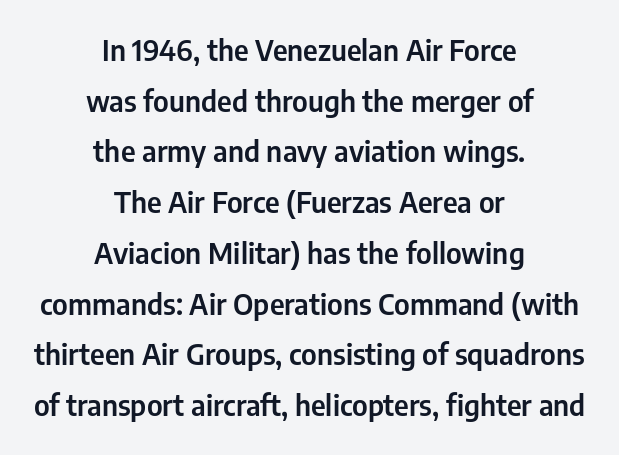
The setting favours the middle, as headings and verse often do. The passage shown is not underscored anywhere. These lines were composed using upright roman letters. Serif or sans? Sans — the stroke terminals are bare. Spacing verdict: proportional, widths tailored to each character. The tracking reads as untouched default to a designer's eye.
